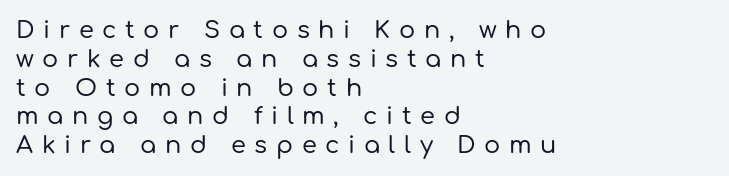
The image shows 24 px text type, upright; set left-aligned, line spacing 1.2x, unusually wide letter spacing (+0.36 em), not underlined.
